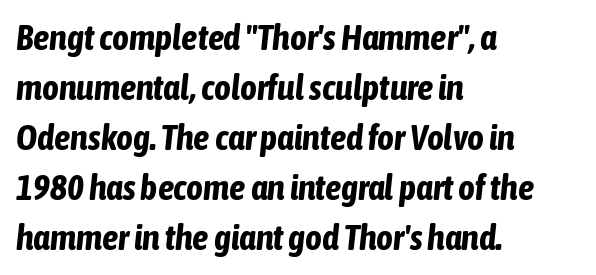
The image shows 36 px bold, condensed type, italic (leaning right); set left-aligned, normal line spacing (1.39x), normal letter spacing, not underlined; low stroke contrast and a medium x-height.
